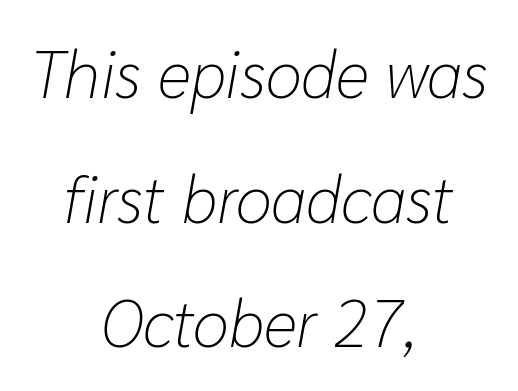
Q: Is the text bold? A: No.
Q: Is the text italic (slanted)? A: Yes, it leans right by about 10 degrees.
Q: Is the text underlined? A: No.
Q: How is the paragraph aligned? A: Centered.
Q: Is the spacing between letters normal or unusually wide? A: Normal.
Q: Width (condensed, normal, or wide)? A: Normal.
Q: Stroke contrast? A: Low.
Q: x-height? A: Medium.
Q: Monospaced? A: No.
